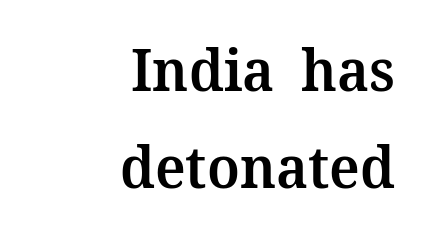
Q: Is the text bold? A: Semi-bold.
Q: Is the text italic (slanted)? A: No, it is upright.
Q: Is the typeface a serif or a sans-serif typeface? A: Serif.
Q: Is the text underlined? A: No.
Q: How is the paragraph aligned? A: Right-aligned.
Q: Is the spacing between letters normal or unusually wide? A: Normal.
Q: Is the spacing between lines tight, normal or loose? A: Normal.
Q: Width (condensed, normal, or wide)? A: Normal.
Q: Stroke contrast? A: Medium.
Q: x-height? A: Medium.
Q: Monospaced? A: No.
